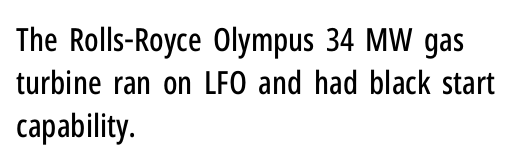
Q: Is the text italic (slanted)? A: No, it is upright.
Q: Is the typeface a serif or a sans-serif typeface? A: Sans-serif.
Q: Is the text underlined? A: No.
Q: How is the paragraph aligned? A: Left-aligned.
Q: Is the spacing between letters normal or unusually wide? A: Normal.
Q: Is the spacing between lines tight, normal or loose? A: Normal.
Q: Width (condensed, normal, or wide)? A: Condensed.
Q: Stroke contrast? A: Low.
Q: x-height? A: Medium.
Q: Monospaced? A: No.
